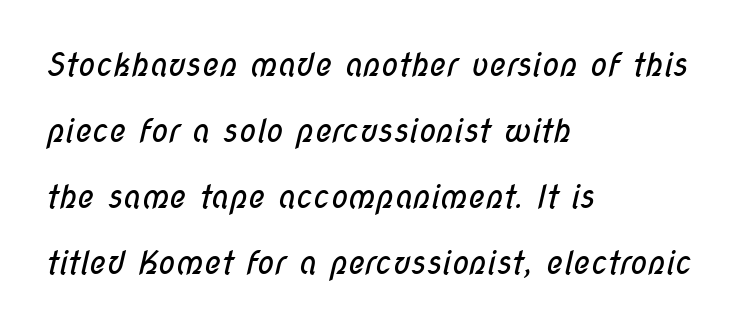
A clean baseline with only descenders dipping below it. Compared with typical body copy, the letter spacing here is the same. Stems here are at most as thick as an everyday book face. Interline gaps are noticeably wide in this sample. Proportional: the letters do not fall into vertical columns. Every row of glyphs begins at an identical x-position on the left.
